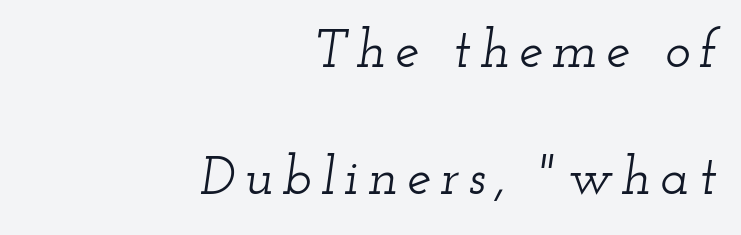
The image shows 54 px wide serif type, italic (leaning right); set right-aligned, loose line spacing (2.36x), not underlined; low stroke contrast and a small x-height.
